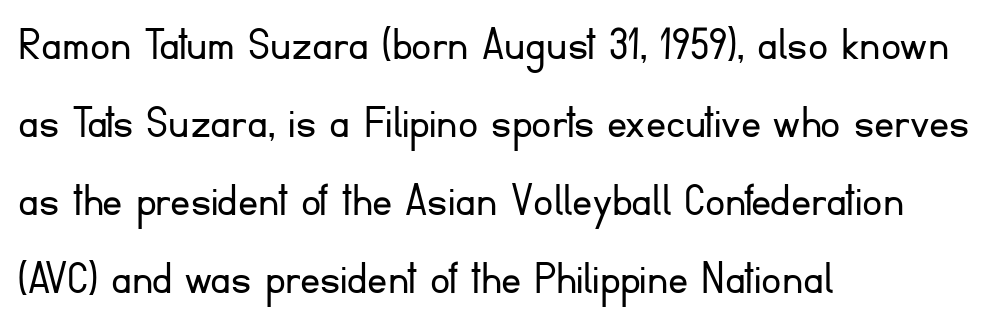
{"serif": "no", "italic": "no", "bold": "no", "weight": "light", "width": "normal", "stroke_contrast": "low", "x_height": "small", "monospaced": "no", "underline": "no", "align": "left", "line_spacing": "normal", "line_spacing_ratio": 1.56, "letter_spacing": "normal", "letter_spacing_em": 0.0, "glyph_px": 50}
